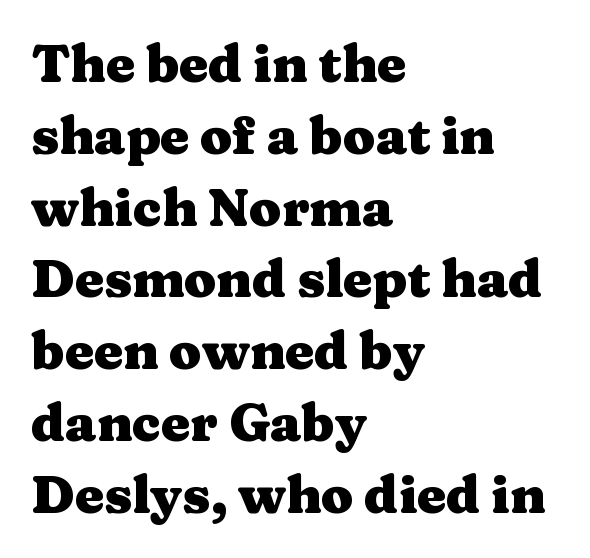
The image shows 52 px heavy, wide serif type, upright; set left-aligned, normal line spacing (1.38x), normal letter spacing, not underlined; medium stroke contrast and a medium x-height.
